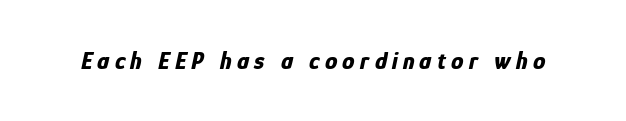
The image shows 25 px bold type, italic (leaning right); set unusually wide letter spacing (+0.21 em), not underlined.
